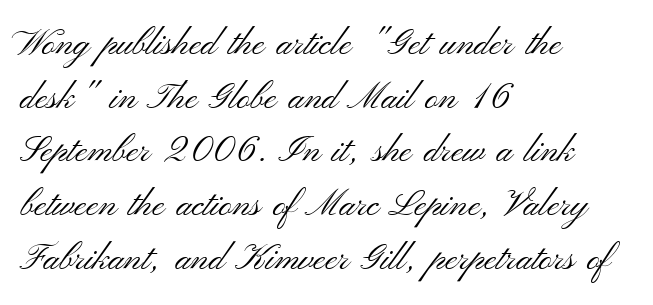
Q: Is the text bold? A: No.
Q: Is the text italic (slanted)? A: Yes.
Q: Is the typeface a serif or a sans-serif typeface? A: Sans-serif.
Q: Is the text underlined? A: No.
Q: How is the paragraph aligned? A: Left-aligned.
Q: Is the spacing between letters normal or unusually wide? A: Normal.
Q: Is the spacing between lines tight, normal or loose? A: Normal.
Q: Width (condensed, normal, or wide)? A: Wide.
Q: Stroke contrast? A: Medium.
Q: x-height? A: Small.
Q: Monospaced? A: No.
